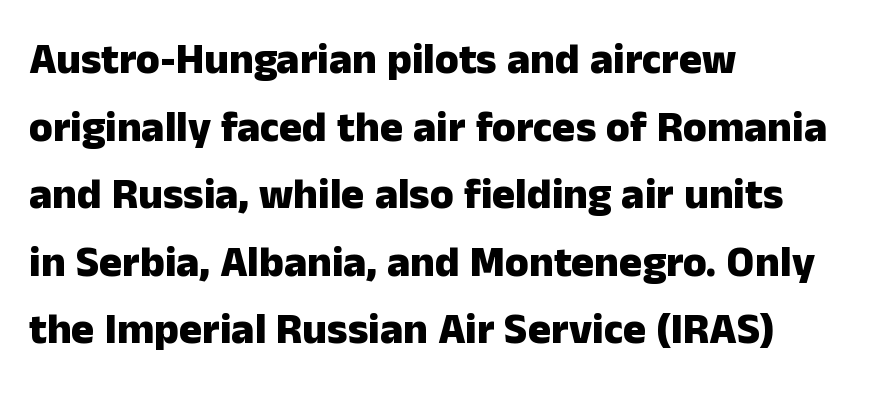
Q: Is the text bold? A: Yes.
Q: Is the text italic (slanted)? A: No, it is upright.
Q: Is the typeface a serif or a sans-serif typeface? A: Sans-serif.
Q: Is the text underlined? A: No.
Q: How is the paragraph aligned? A: Left-aligned.
Q: Is the spacing between letters normal or unusually wide? A: Normal.
Q: Is the spacing between lines tight, normal or loose? A: Normal.
Q: Width (condensed, normal, or wide)? A: Normal.
Q: Stroke contrast? A: Low.
Q: x-height? A: Medium.
Q: Monospaced? A: No.
